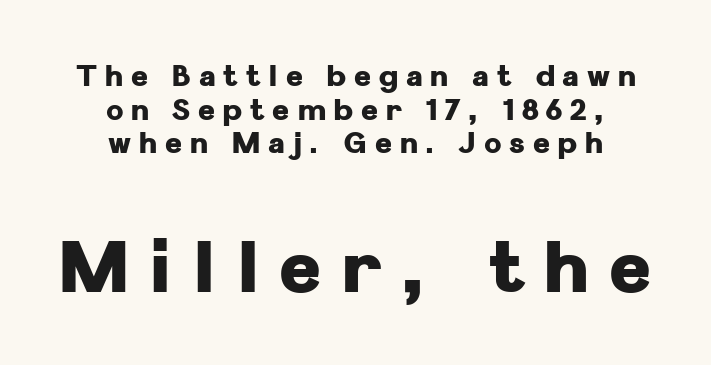
Grotesque or geometric, the face here clearly has no serifs. A roman cut, with each character standing at attention. In terms of letterspacing, this is a distinctly airy, spread setting. Typesetter's note — lower block bumped up in size, upper block left smaller. You could not count columns in this text — the font is proportionally spaced. What weight is shown? A full bold with thick strokes.
